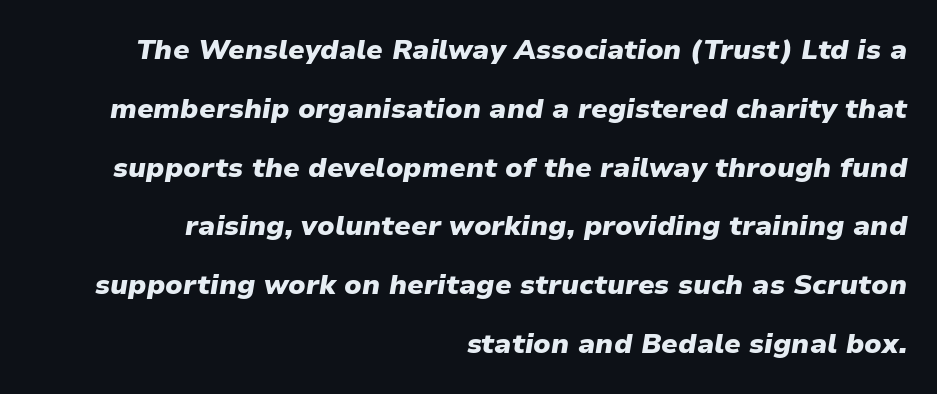
Q: Is the text bold? A: Yes.
Q: Is the text italic (slanted)? A: Yes, it leans right by about 9 degrees.
Q: Is the text underlined? A: No.
Q: How is the paragraph aligned? A: Right-aligned.
Q: Is the spacing between letters normal or unusually wide? A: Normal.
Q: Is the spacing between lines tight, normal or loose? A: Loose.
Q: Width (condensed, normal, or wide)? A: Normal.
Q: Stroke contrast? A: Low.
Q: x-height? A: Medium.
Q: Monospaced? A: No.
